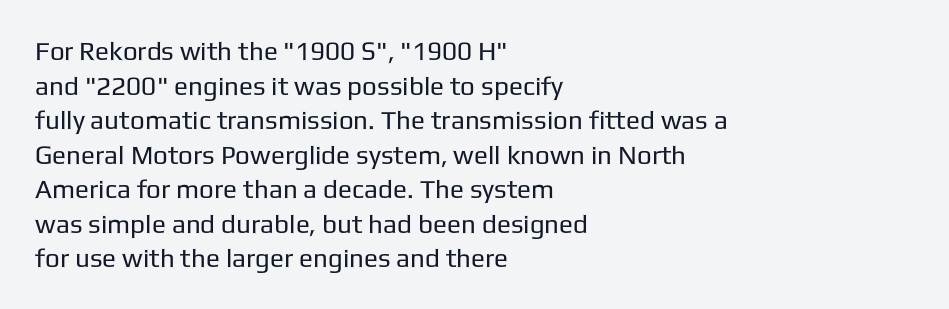
The image shows 26 px text type, upright; set left-aligned, normal line spacing (1.33x), normal letter spacing, not underlined.
